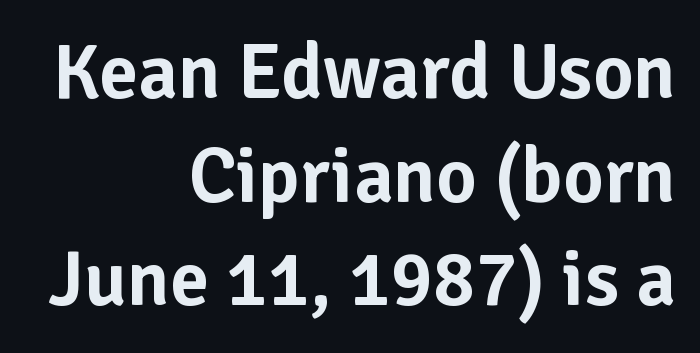
Q: Is the text italic (slanted)? A: No, it is upright.
Q: Is the typeface a serif or a sans-serif typeface? A: Sans-serif.
Q: Is the text underlined? A: No.
Q: How is the paragraph aligned? A: Right-aligned.
Q: Is the spacing between letters normal or unusually wide? A: Normal.
Q: Is the spacing between lines tight, normal or loose? A: Normal.
Q: Width (condensed, normal, or wide)? A: Normal.
Q: Stroke contrast? A: Low.
Q: x-height? A: Medium.
Q: Monospaced? A: No.
